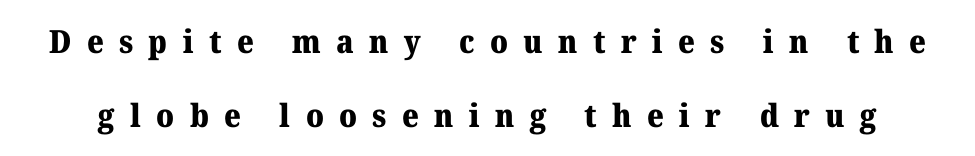
Unlike a clean sans, this face finishes its strokes with serifs. The foot of each line stays bare and open. These lines stand farther apart than default settings would place them. Every stem runs plumb, perpendicular to the baseline. The passage shown is typed in a proportional face where columns would drift. The rendering uses a bold face; every stroke is thick and dark.
